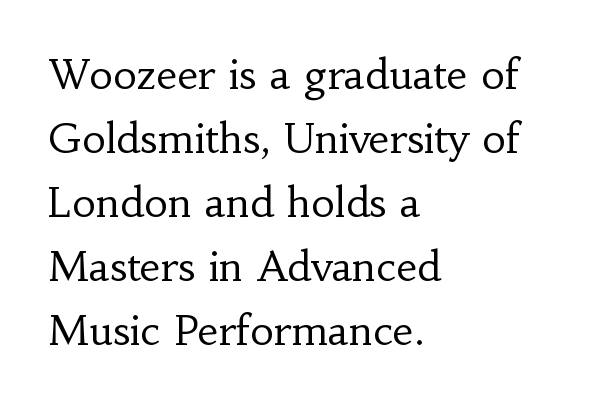
Normally led — the rows are evenly, conventionally spaced. Each stroke keeps to a modest, everyday thickness or less. A bare baseline throughout the passage. The horizontal fit of the characters is conventional and even. The face used here is proportionally spaced, like ordinary book or web type. Stroke terminals: seriffed.
